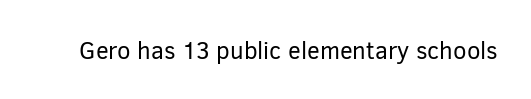
Only glyphs here, with clear space below each row. Notice how the stems are strictly vertical — no italics here. Between one letter and the next there's only the usual sliver of space. Is this a heavy cut? Hardly; it is regular or lighter.
